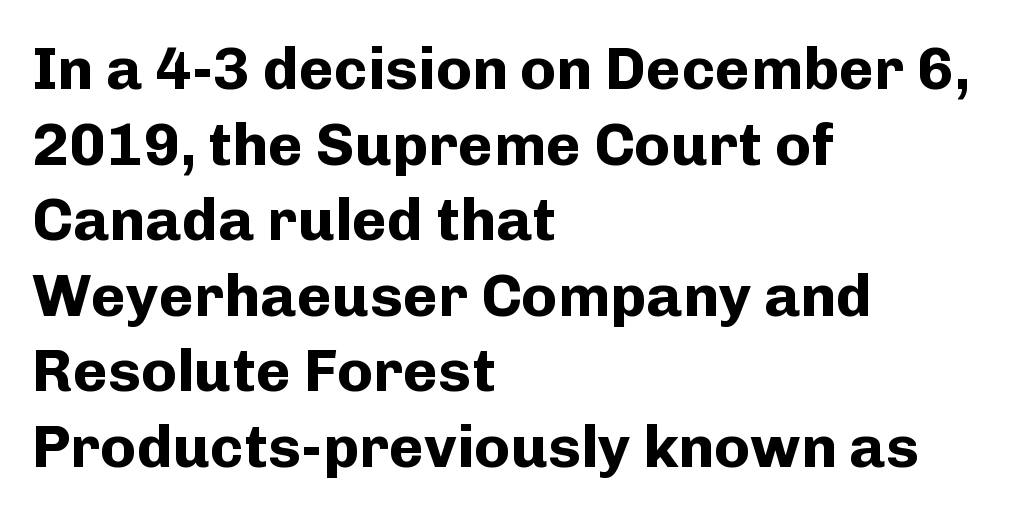
The image shows 60 px bold sans-serif type, upright; set left-aligned, normal line spacing (1.26x), normal letter spacing, not underlined; low stroke contrast and a medium x-height.
